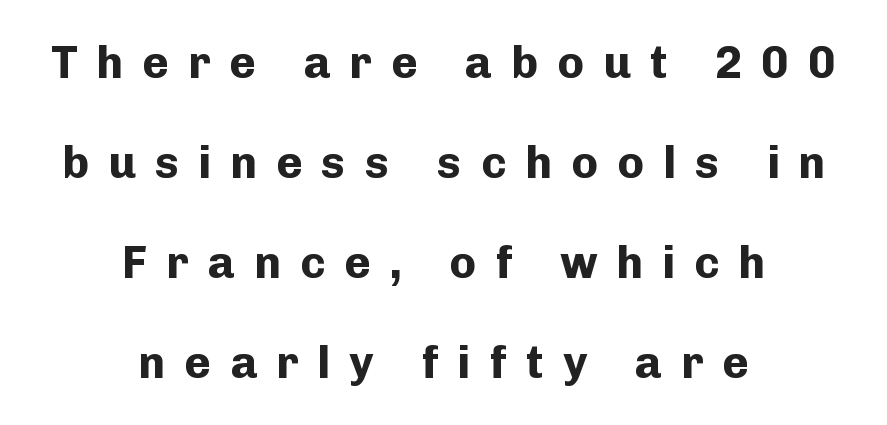
{"serif": "no", "italic": "no", "bold": "yes", "weight": "bold", "width": "normal", "stroke_contrast": "low", "x_height": "medium", "monospaced": "no", "underline": "no", "align": "center", "line_spacing": "loose", "line_spacing_ratio": 2.22, "letter_spacing": "wide", "letter_spacing_em": 0.42, "glyph_px": 45}
